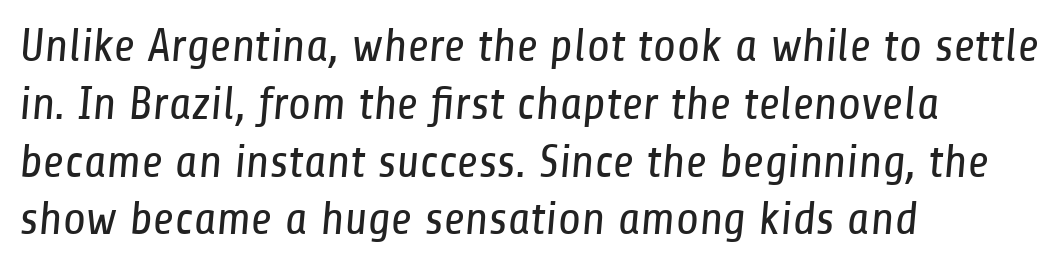
{"serif": "no", "bold": "no", "weight": "regular", "width": "condensed", "stroke_contrast": "low", "x_height": "medium", "monospaced": "no", "underline": "no", "align": "left", "line_spacing_ratio": 1.23, "letter_spacing": "normal", "letter_spacing_em": 0.0, "glyph_px": 47}
